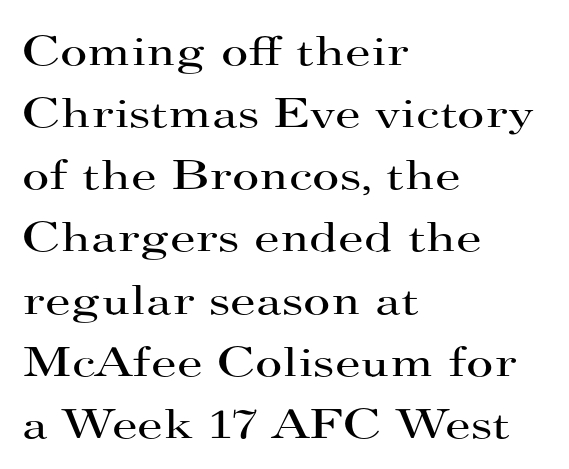
Q: Is the text bold? A: No.
Q: Is the text italic (slanted)? A: No, it is upright.
Q: Is the typeface a serif or a sans-serif typeface? A: Serif.
Q: Is the text underlined? A: No.
Q: How is the paragraph aligned? A: Left-aligned.
Q: Is the spacing between letters normal or unusually wide? A: Normal.
Q: Is the spacing between lines tight, normal or loose? A: Normal.
Q: Width (condensed, normal, or wide)? A: Wide.
Q: Stroke contrast? A: High.
Q: x-height? A: Small.
Q: Monospaced? A: No.
